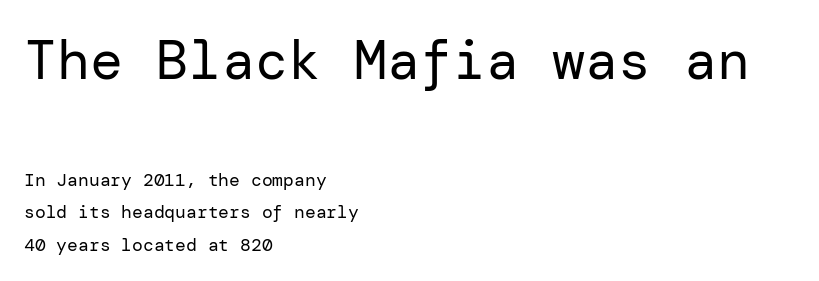
{"serif": "no", "italic": "no", "bold": "no", "weight": "regular", "width": "normal", "stroke_contrast": "low", "x_height": "medium", "underline": "no", "align": "left", "line_spacing_ratio": 1.81, "letter_spacing": "normal", "letter_spacing_em": 0.0, "larger_block": "first", "size_ratio": 3.06, "glyph_px": 55}
